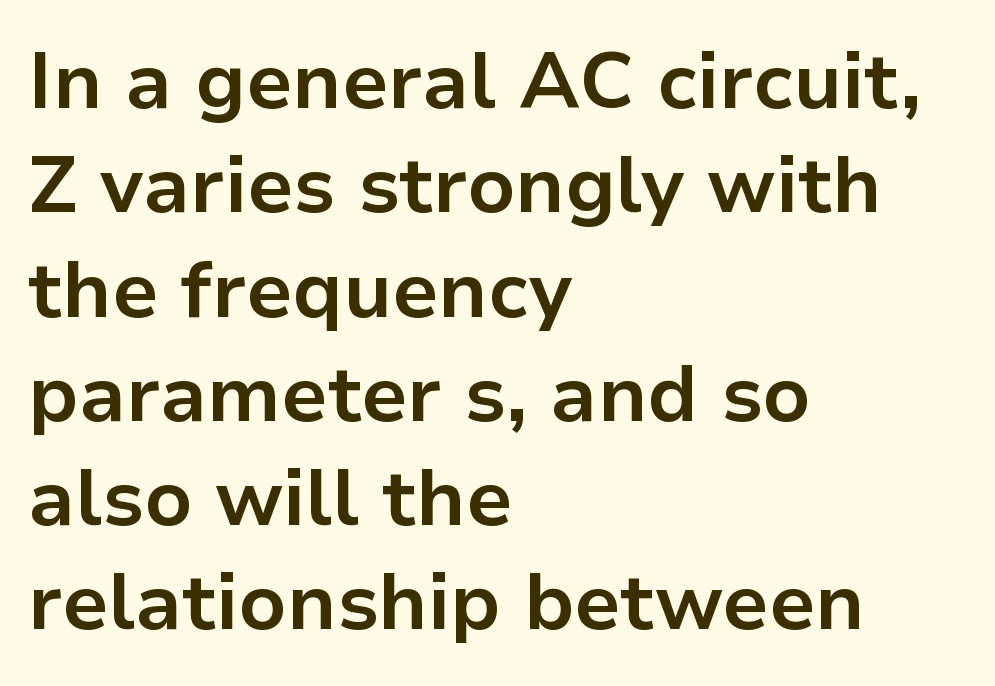
{"serif": "no", "italic": "no", "bold": "yes", "weight": "bold", "width": "normal", "stroke_contrast": "low", "x_height": "medium", "monospaced": "no", "underline": "no", "align": "left", "line_spacing": "normal", "line_spacing_ratio": 1.32, "letter_spacing": "normal", "letter_spacing_em": 0.0, "glyph_px": 79}
